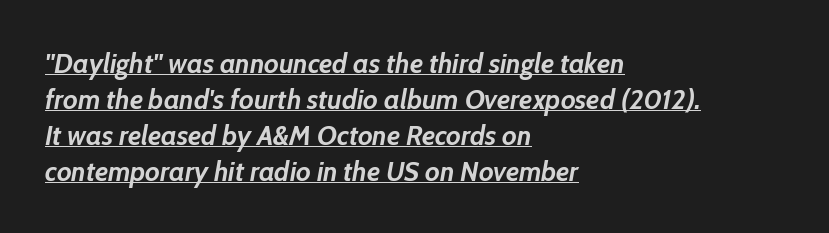
Q: Is the text bold? A: Yes.
Q: Is the text italic (slanted)? A: Yes, it leans right by about 10 degrees.
Q: Is the text underlined? A: Yes.
Q: How is the paragraph aligned? A: Left-aligned.
Q: Is the spacing between letters normal or unusually wide? A: Normal.
Q: Is the spacing between lines tight, normal or loose? A: Normal.
Q: Width (condensed, normal, or wide)? A: Normal.
Q: Stroke contrast? A: Low.
Q: x-height? A: Medium.
Q: Monospaced? A: No.
